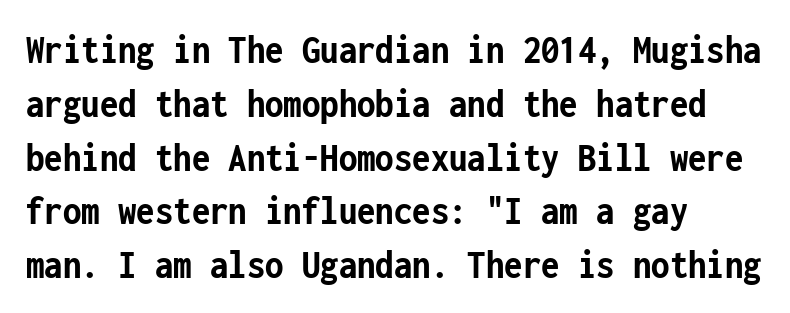
The image shows 42 px semibold, condensed sans-serif type, upright, monospaced; set left-aligned, normal line spacing (1.28x), normal letter spacing, not underlined; low stroke contrast and a medium x-height.
